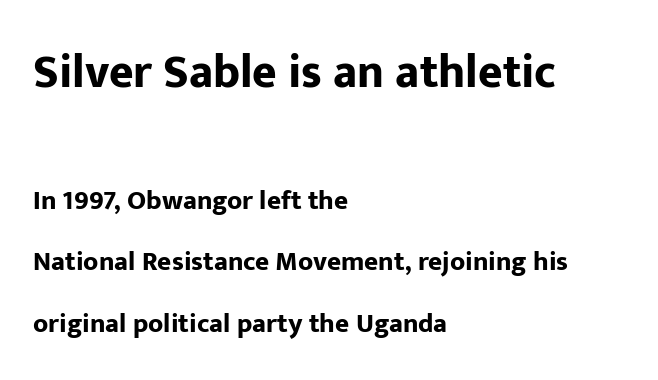
Q: Is the text bold? A: Yes.
Q: Is the text italic (slanted)? A: No, it is upright.
Q: Is the typeface a serif or a sans-serif typeface? A: Sans-serif.
Q: Is the text underlined? A: No.
Q: How is the paragraph aligned? A: Left-aligned.
Q: Is the spacing between letters normal or unusually wide? A: Normal.
Q: Is the spacing between lines tight, normal or loose? A: Loose.
Q: Which block of text is set in a larger size, the first (top) or the second (bottom)? A: The first (top) one.
Q: Width (condensed, normal, or wide)? A: Normal.
Q: Stroke contrast? A: Low.
Q: x-height? A: Medium.
Q: Monospaced? A: No.
